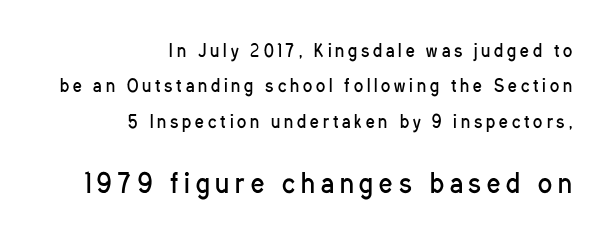
The following chunk of copy outweighs the initial chunk in type size. The face used here is rendered with a markedly widened letterfit. The rag falls on the left side of this text block. Stroke mass is kept to a normal reading level or below. You can tell it's not italic because the verticals are truly vertical. Rule under the text: the space is simply empty.
